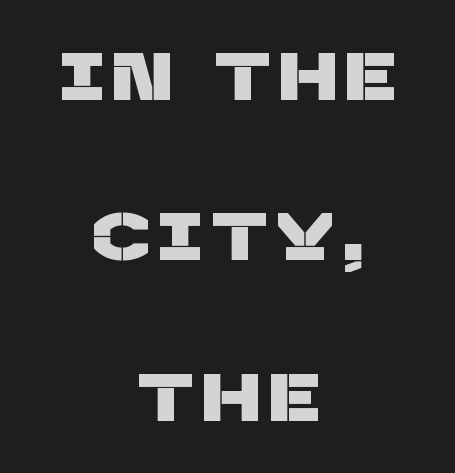
The image shows 68 px sans-serif type; set centered, loose line spacing (2.36x), not underlined; low stroke contrast and a large x-height.
